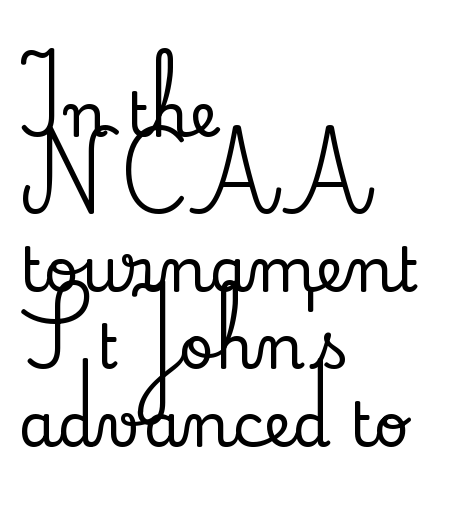
Q: Is the text italic (slanted)? A: No, it is upright.
Q: Is the typeface a serif or a sans-serif typeface? A: Serif.
Q: Is the text underlined? A: No.
Q: How is the paragraph aligned? A: Left-aligned.
Q: Is the spacing between letters normal or unusually wide? A: Normal.
Q: Is the spacing between lines tight, normal or loose? A: Normal.
Q: Width (condensed, normal, or wide)? A: Normal.
Q: Stroke contrast? A: Low.
Q: x-height? A: Small.
Q: Monospaced? A: No.
